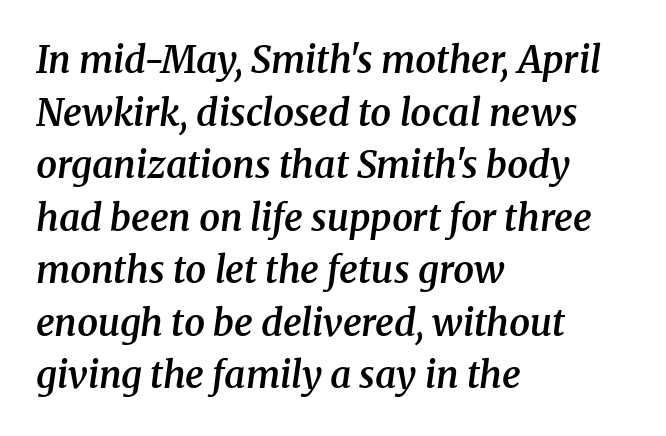
Q: Is the text bold? A: Semi-bold.
Q: Is the text italic (slanted)? A: Yes, it leans right by about 8 degrees.
Q: Is the typeface a serif or a sans-serif typeface? A: Serif.
Q: Is the text underlined? A: No.
Q: How is the paragraph aligned? A: Left-aligned.
Q: Is the spacing between letters normal or unusually wide? A: Normal.
Q: Is the spacing between lines tight, normal or loose? A: Normal.
Q: Width (condensed, normal, or wide)? A: Normal.
Q: Stroke contrast? A: Medium.
Q: x-height? A: Medium.
Q: Monospaced? A: No.
